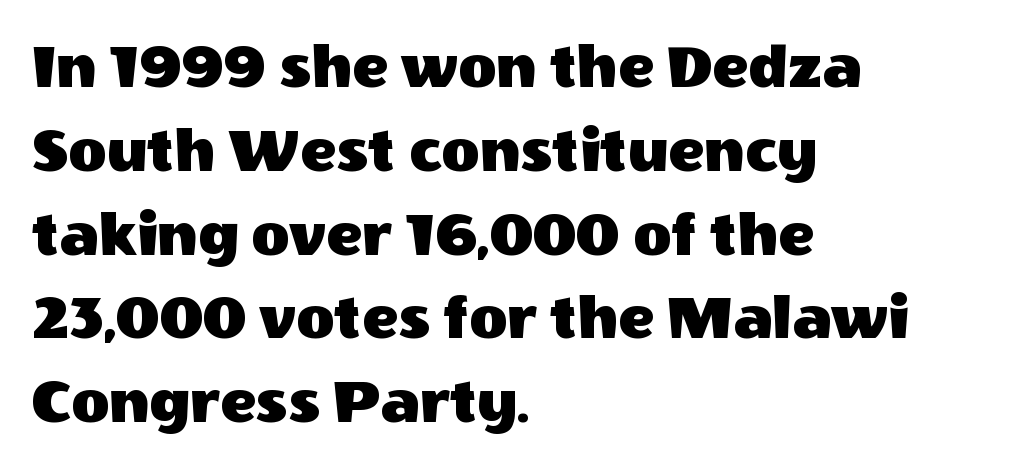
Q: Is the text italic (slanted)? A: No, it is upright.
Q: Is the typeface a serif or a sans-serif typeface? A: Sans-serif.
Q: Is the text underlined? A: No.
Q: How is the paragraph aligned? A: Left-aligned.
Q: Is the spacing between letters normal or unusually wide? A: Normal.
Q: Is the spacing between lines tight, normal or loose? A: Normal.
Q: Width (condensed, normal, or wide)? A: Normal.
Q: x-height? A: Large.
Q: Monospaced? A: No.
